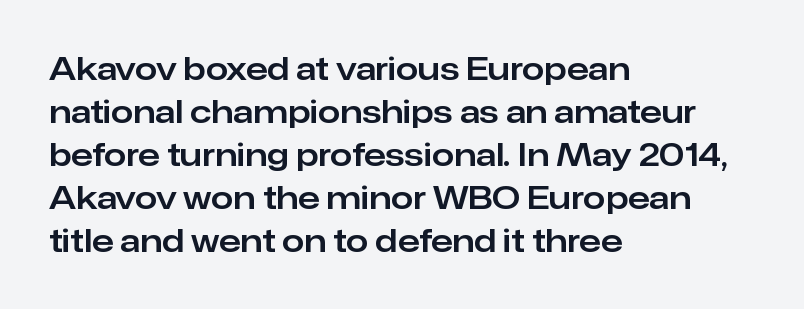
{"serif": "no", "italic": "no", "width": "normal", "stroke_contrast": "low", "x_height": "medium", "monospaced": "no", "underline": "no", "align": "left", "line_spacing": "normal", "line_spacing_ratio": 1.34, "letter_spacing": "normal", "letter_spacing_em": 0.0, "glyph_px": 32}
